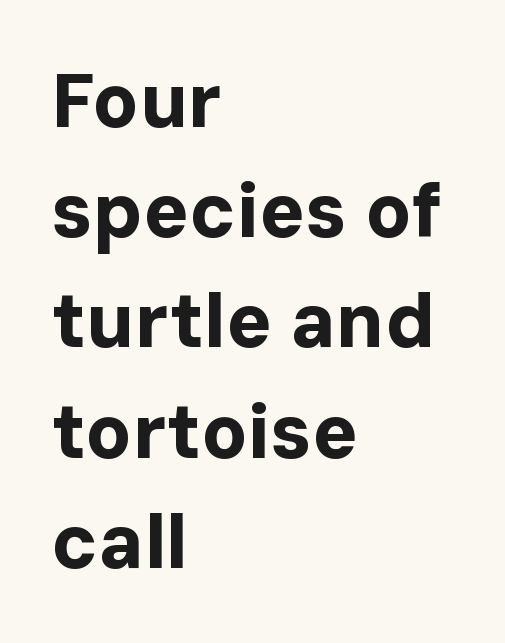
A dark, heavy texture on the line: the type is bold. Unlike italic type, these characters show no tilt at all. Words appear dense and cohesive because spacing is normal. Leading matches the norm, producing a regular column. Beneath every word, the page is bare. Alignment: flush left.
